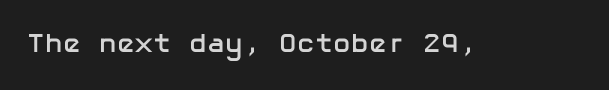
Q: Is the text bold? A: Yes.
Q: Is the text italic (slanted)? A: No, it is upright.
Q: Is the text underlined? A: No.
Q: Is the spacing between letters normal or unusually wide? A: Normal.
